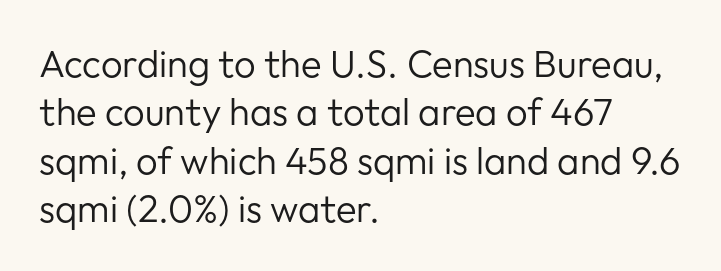
The image shows 38 px regular-weight sans-serif type, upright; set left-aligned, normal line spacing (1.27x), normal letter spacing, not underlined; low stroke contrast and a medium x-height.
